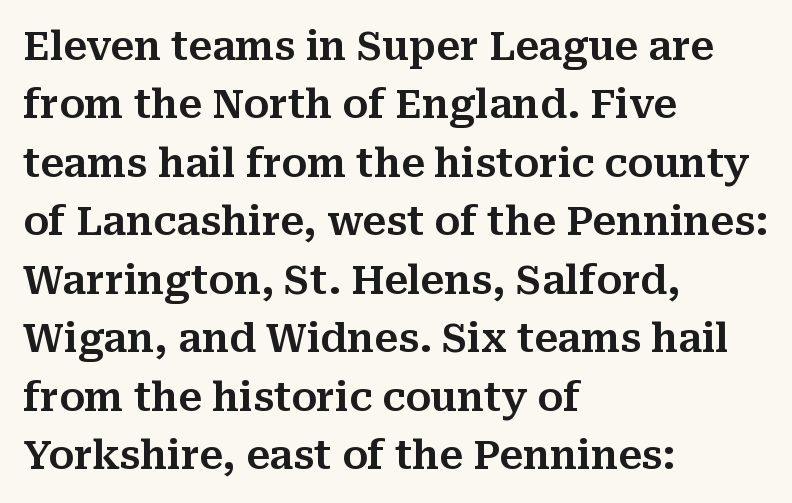
Q: Is the text italic (slanted)? A: No, it is upright.
Q: Is the typeface a serif or a sans-serif typeface? A: Serif.
Q: Is the text underlined? A: No.
Q: How is the paragraph aligned? A: Left-aligned.
Q: Is the spacing between letters normal or unusually wide? A: Normal.
Q: Is the spacing between lines tight, normal or loose? A: Normal.
Q: Width (condensed, normal, or wide)? A: Normal.
Q: Stroke contrast? A: Medium.
Q: x-height? A: Medium.
Q: Monospaced? A: No.
